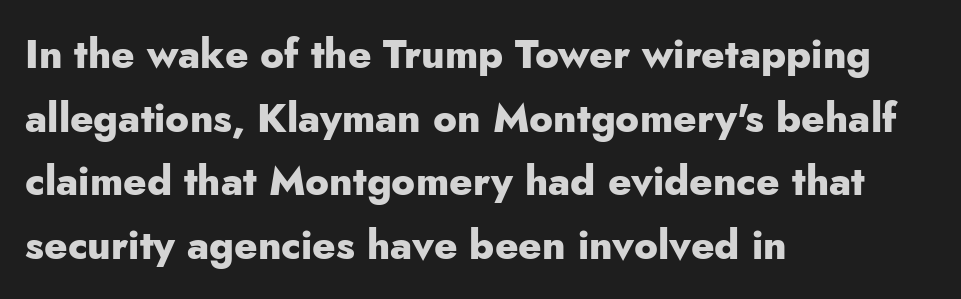
{"serif": "no", "italic": "no", "bold": "yes", "weight": "heavy", "width": "normal", "stroke_contrast": "low", "x_height": "small", "monospaced": "no", "underline": "no", "align": "left", "line_spacing": "normal", "line_spacing_ratio": 1.59, "letter_spacing": "normal", "letter_spacing_em": 0.0, "glyph_px": 40}
